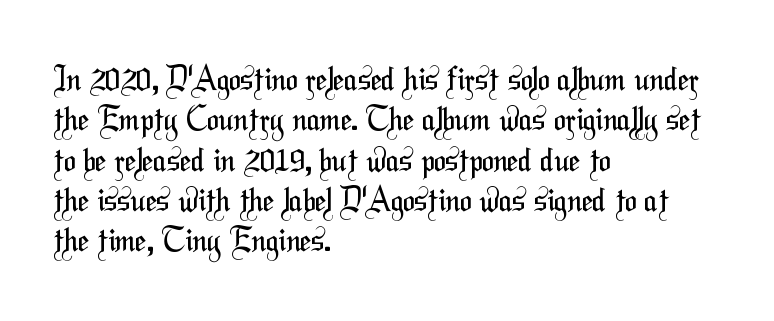
{"serif": "no", "bold": "no", "weight": "regular", "width": "condensed", "stroke_contrast": "medium", "x_height": "medium", "monospaced": "no", "underline": "no", "align": "left", "line_spacing": "normal", "line_spacing_ratio": 1.26, "letter_spacing": "normal", "letter_spacing_em": 0.0, "glyph_px": 32}
